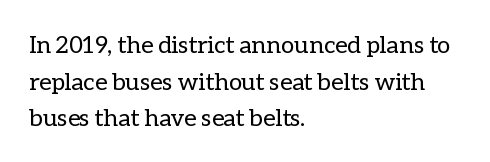
Q: Is the text bold? A: No.
Q: Is the text italic (slanted)? A: No, it is upright.
Q: Is the text underlined? A: No.
Q: How is the paragraph aligned? A: Left-aligned.
Q: Is the spacing between letters normal or unusually wide? A: Normal.
Q: Is the spacing between lines tight, normal or loose? A: Normal.
